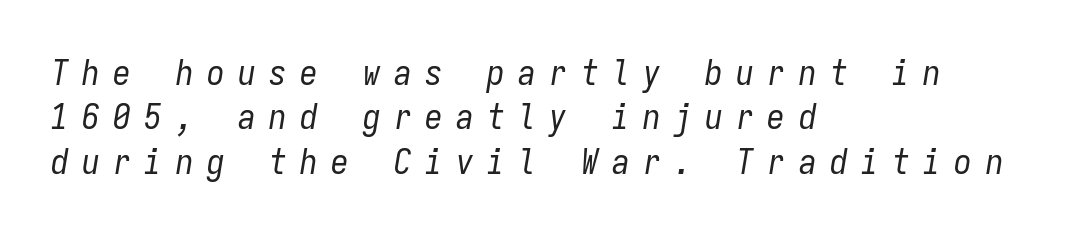
The image shows 35 px regular-weight, condensed type, italic (leaning right), monospaced; set left-aligned, normal line spacing (1.27x), unusually wide letter spacing (+0.39 em), not underlined; low stroke contrast and a medium x-height.
